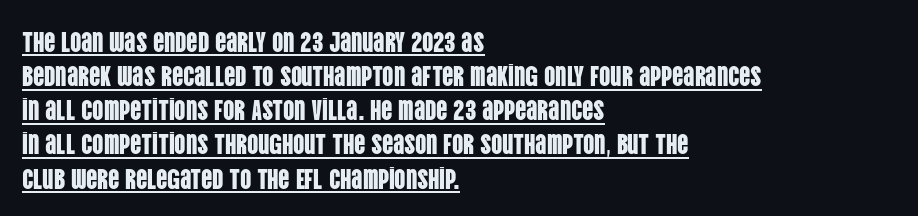
Q: Is the text italic (slanted)? A: No, it is upright.
Q: Is the typeface a serif or a sans-serif typeface? A: Sans-serif.
Q: Is the text underlined? A: Yes.
Q: How is the paragraph aligned? A: Left-aligned.
Q: Is the spacing between letters normal or unusually wide? A: Normal.
Q: Width (condensed, normal, or wide)? A: Condensed.
Q: Stroke contrast? A: Low.
Q: x-height? A: Large.
Q: Monospaced? A: No.
